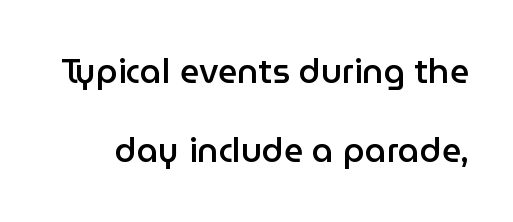
The zone under the glyphs is completely vacant. The designer dialed line spacing up above the default. There is no visible air inserted between adjacent glyphs. Stroke terminals: plain, sans-serif. Each letter keeps its own natural width here, so spacing adapts to shape.
